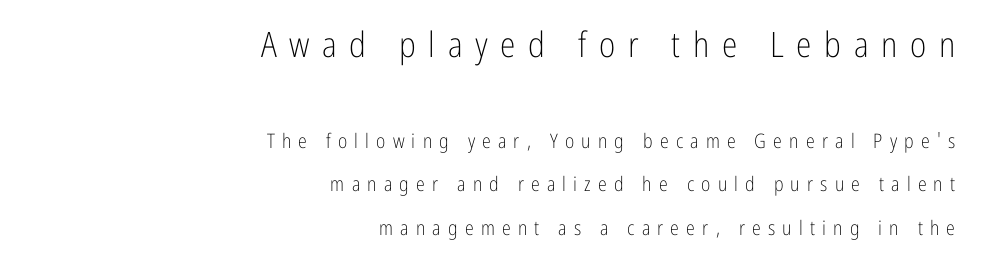
{"serif": "no", "italic": "no", "bold": "no", "weight": "light", "width": "condensed", "stroke_contrast": "low", "x_height": "medium", "monospaced": "no", "underline": "no", "align": "right", "line_spacing": "loose", "line_spacing_ratio": 2.17, "letter_spacing": "wide", "letter_spacing_em": 0.36, "larger_block": "first", "size_ratio": 1.75, "glyph_px": 35}
